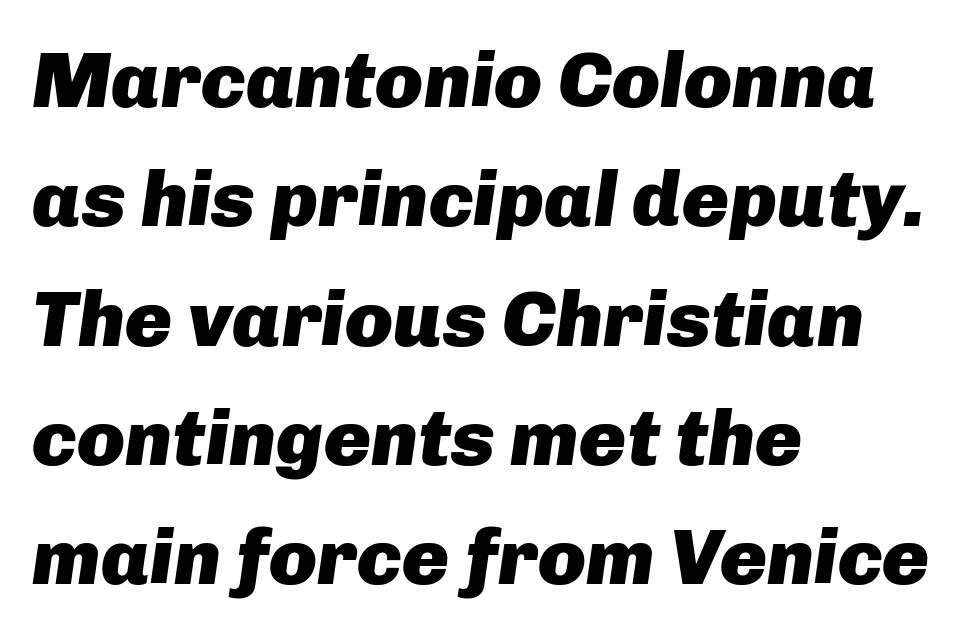
{"italic": "yes", "lean": "right", "slant_degrees": 8, "bold": "yes", "weight": "heavy", "width": "normal", "stroke_contrast": "low", "x_height": "medium", "monospaced": "no", "underline": "no", "align": "left", "line_spacing": "normal", "line_spacing_ratio": 1.51, "letter_spacing": "normal", "letter_spacing_em": 0.0, "glyph_px": 79}
